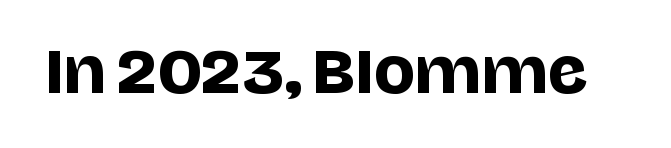
{"serif": "no", "italic": "no", "width": "normal", "stroke_contrast": "low", "x_height": "large", "monospaced": "no", "underline": "no", "letter_spacing": "normal", "letter_spacing_em": 0.0, "glyph_px": 55}
